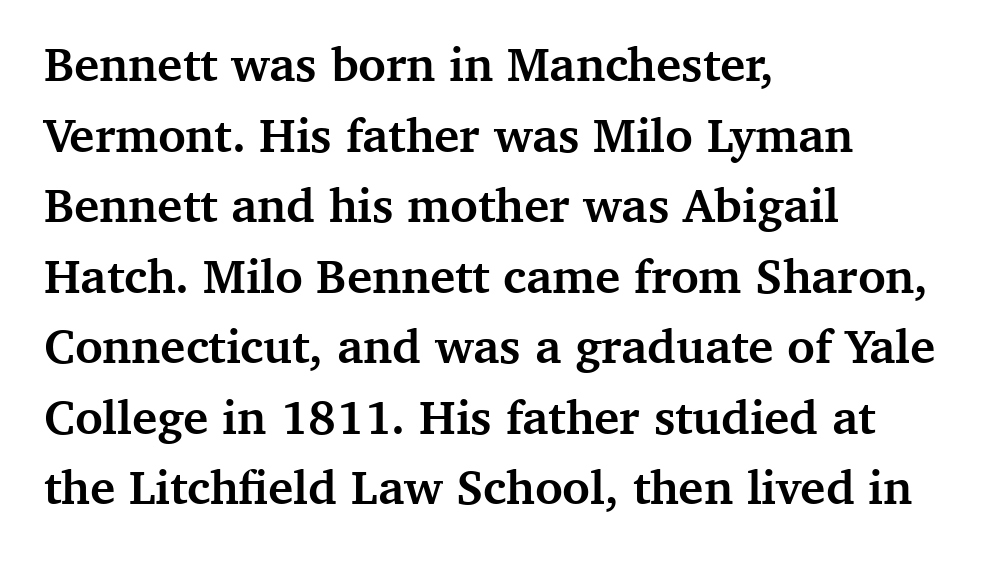
{"serif": "yes", "italic": "no", "bold": "yes", "weight": "semibold", "width": "normal", "stroke_contrast": "medium", "x_height": "medium", "monospaced": "no", "underline": "no", "align": "left", "line_spacing": "normal", "line_spacing_ratio": 1.47, "letter_spacing": "normal", "letter_spacing_em": 0.0, "glyph_px": 48}
